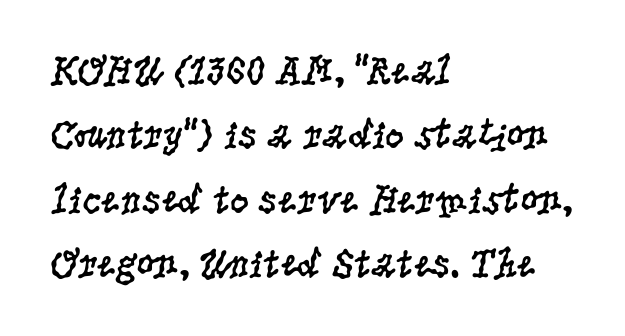
The image shows 42 px regular-weight, condensed serif type; set left-aligned, normal line spacing (1.53x), normal letter spacing, not underlined; low stroke contrast and a large x-height.
